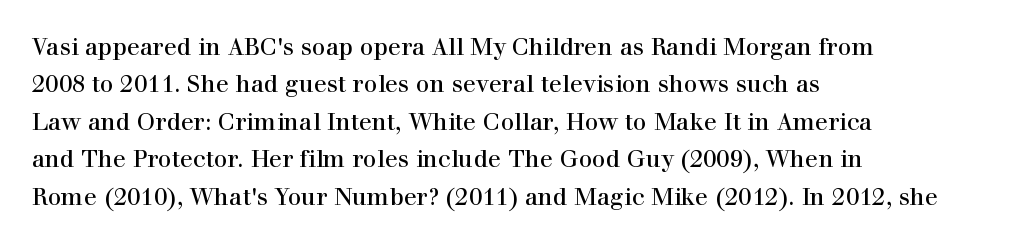
{"italic": "no", "underline": "no", "align": "left", "line_spacing": "normal", "line_spacing_ratio": 1.56, "letter_spacing": "normal", "letter_spacing_em": 0.0, "glyph_px": 24}
